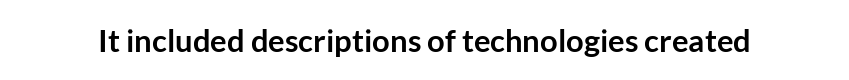
The lettering stays uniformly vertical, giving the passage a roman look. A typesetter would call this proportional, since set widths differ per character. The glyphs have the mass of a bold cut. Nope, no serifs anywhere on these letters. Here the glyphs are tracked normally, forming tight word shapes.
